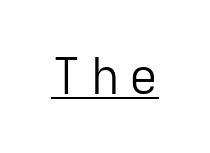
The image shows 50 px light sans-serif type, upright; set unusually wide letter spacing (+0.2 em), underlined; low stroke contrast and a medium x-height.
